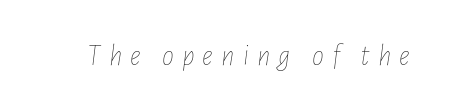
The image shows 30 px thin, condensed type, italic (leaning right); set unusually wide letter spacing (+0.27 em), not underlined; low stroke contrast and a medium x-height.
